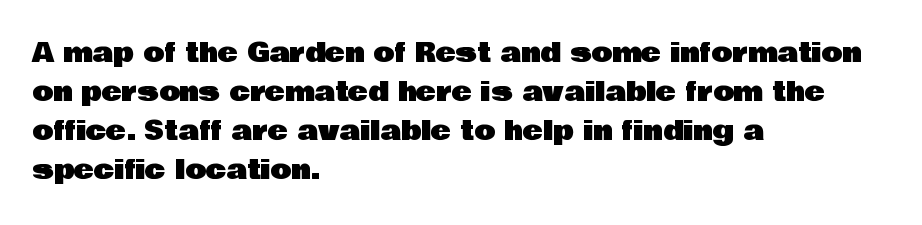
{"italic": "no", "underline": "no", "align": "left", "line_spacing": "normal", "line_spacing_ratio": 1.45, "letter_spacing": "normal", "letter_spacing_em": 0.0, "glyph_px": 27}
